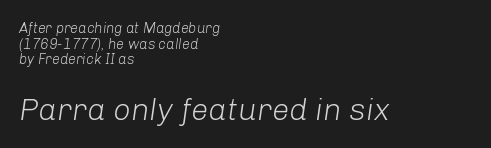
{"italic": "yes", "lean": "right", "slant_degrees": 8, "bold": "no", "weight": "light", "width": "normal", "stroke_contrast": "low", "x_height": "medium", "monospaced": "no", "underline": "no", "align": "left", "line_spacing": "tight", "line_spacing_ratio": 1.11, "letter_spacing": "normal", "letter_spacing_em": 0.0, "larger_block": "second", "size_ratio": 2.21, "glyph_px": 31}
